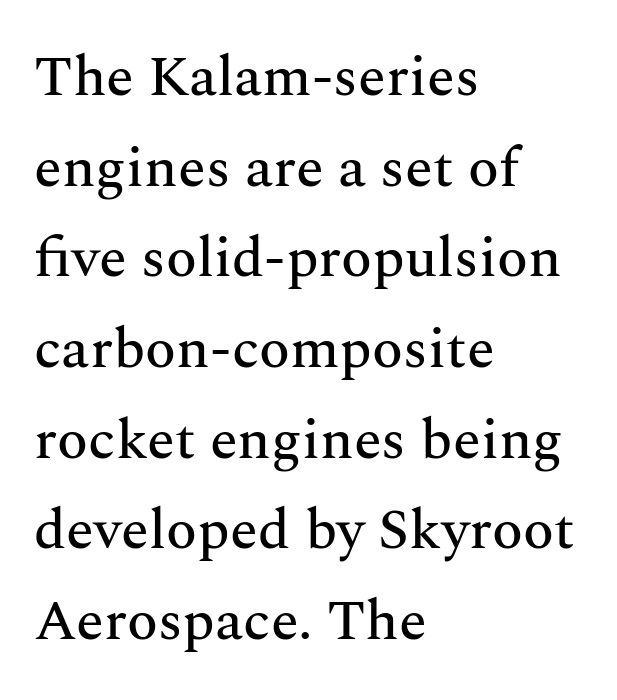
{"serif": "yes", "italic": "no", "width": "normal", "stroke_contrast": "medium", "x_height": "medium", "monospaced": "no", "underline": "no", "align": "left", "line_spacing": "normal", "line_spacing_ratio": 1.59, "letter_spacing": "normal", "letter_spacing_em": 0.0, "glyph_px": 57}
